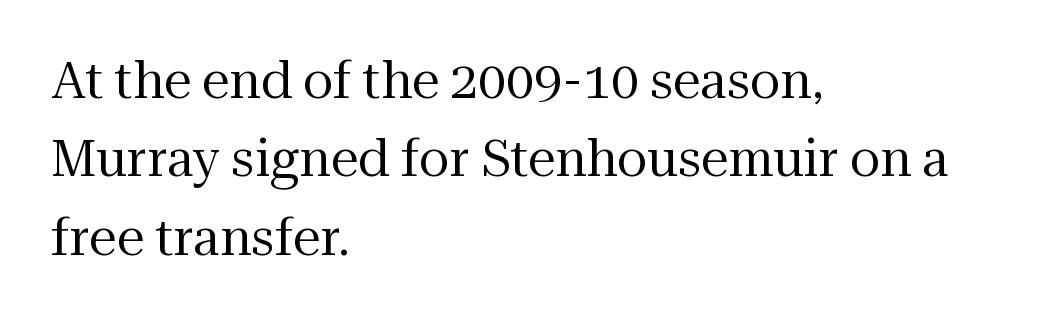
The image shows 50 px regular-weight serif type, upright; set left-aligned, normal line spacing (1.57x), normal letter spacing, not underlined; medium stroke contrast and a medium x-height.
